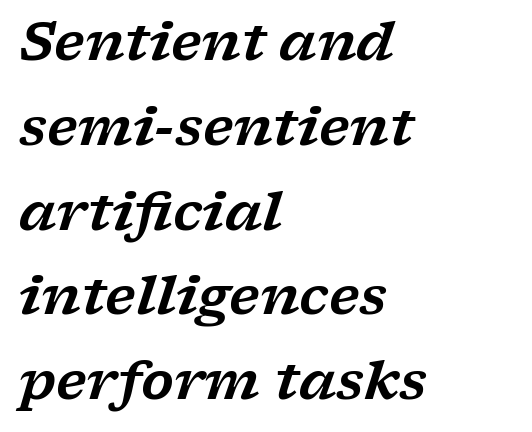
{"serif": "yes", "italic": "yes", "lean": "right", "slant_degrees": 17, "width": "wide", "stroke_contrast": "low", "x_height": "medium", "monospaced": "no", "underline": "no", "align": "left", "line_spacing": "normal", "line_spacing_ratio": 1.6, "letter_spacing": "normal", "letter_spacing_em": 0.0, "glyph_px": 53}
